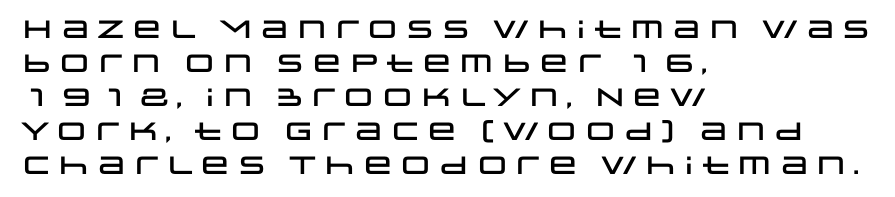
The image shows 25 px text type, upright; set left-aligned, normal line spacing (1.36x), normal letter spacing, not underlined.
